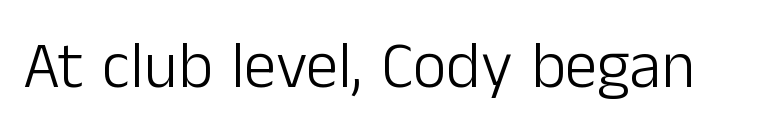
The image shows 65 px light sans-serif type, upright; set normal letter spacing, not underlined; low stroke contrast and a medium x-height.
